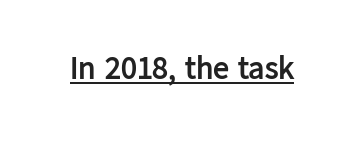
The image shows 32 px semibold sans-serif type, upright; set normal letter spacing, underlined; low stroke contrast and a medium x-height.
